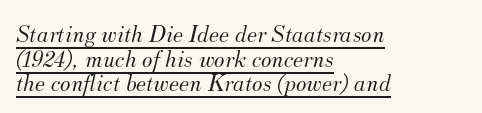
Compared with typical body copy, the letter spacing here is the same. Beneath each row of characters lies a ruled line. Is the block centered? No — it sits flush against the left margin. This sample trades vertical openness for compactness between lines.
